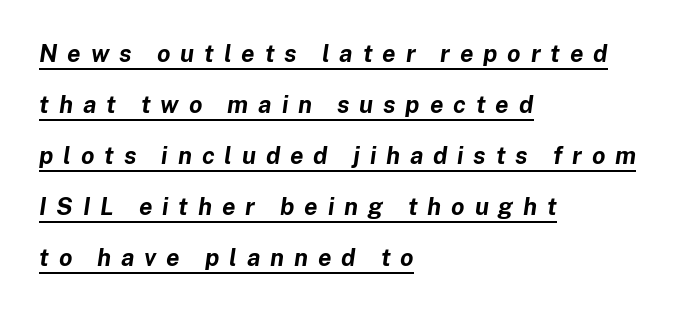
Q: Is the text bold? A: Yes.
Q: Is the text italic (slanted)? A: Yes, it leans right by about 8 degrees.
Q: Is the text underlined? A: Yes.
Q: How is the paragraph aligned? A: Left-aligned.
Q: Is the spacing between letters normal or unusually wide? A: Unusually wide.
Q: Is the spacing between lines tight, normal or loose? A: Loose.
